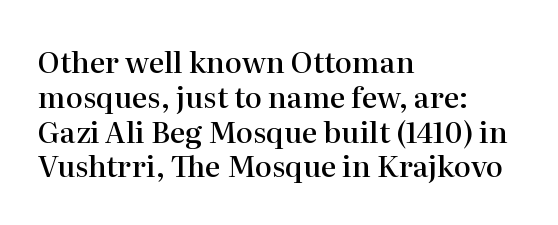
Students, note that the glyphs here touch the page at normal intervals. Think of a printed novel: that variable character pitch is what you see here. The rendering uses a semibold face; strokes are thickened but not to full bold. No word sits above an underline. The typography opts for an upright posture over an oblique one. Observe the serifs anchoring each vertical stroke in this sample.
